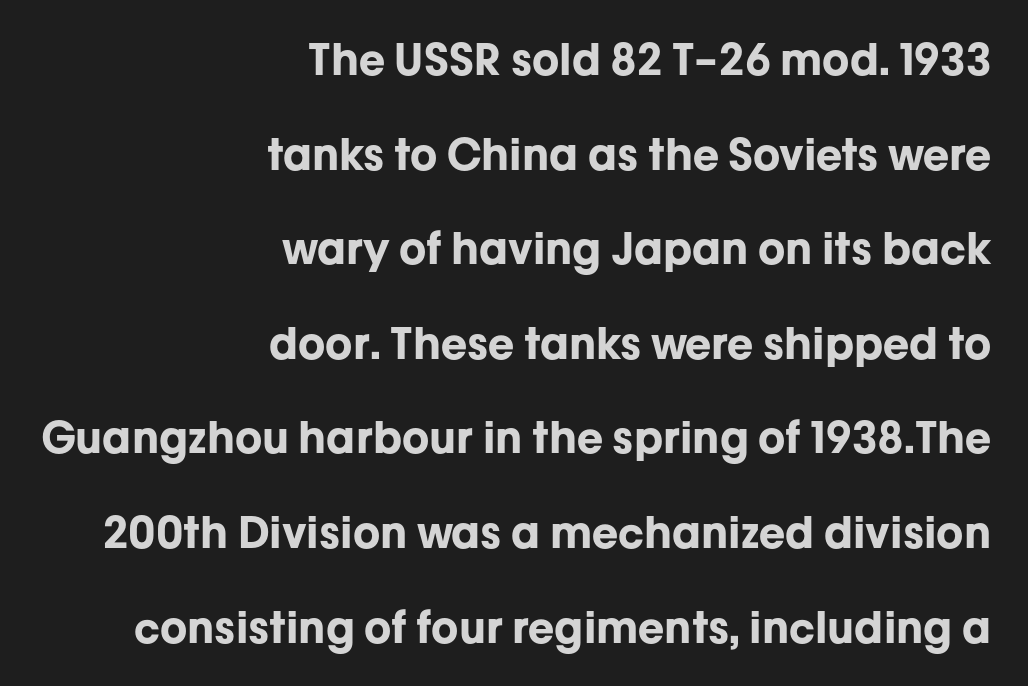
The image shows 43 px bold sans-serif type, upright; set right-aligned, loose line spacing (2.2x), normal letter spacing, not underlined; low stroke contrast and a medium x-height.
